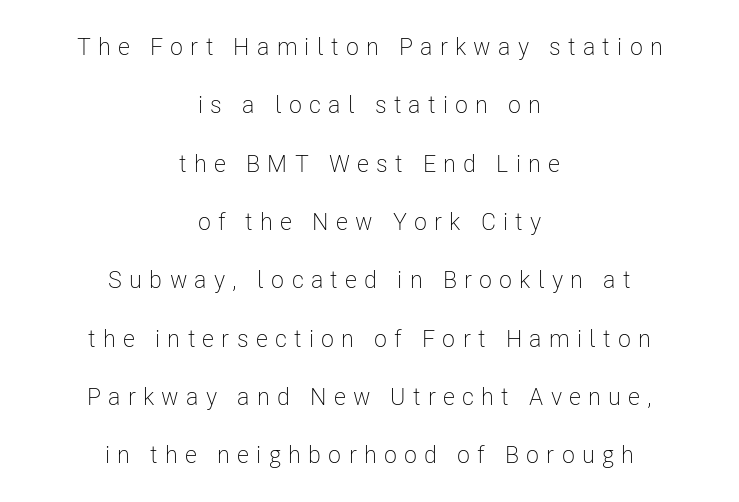
Q: Is the text bold? A: No.
Q: Is the text italic (slanted)? A: No, it is upright.
Q: Is the text underlined? A: No.
Q: How is the paragraph aligned? A: Centered.
Q: Is the spacing between letters normal or unusually wide? A: Unusually wide.
Q: Is the spacing between lines tight, normal or loose? A: Loose.
